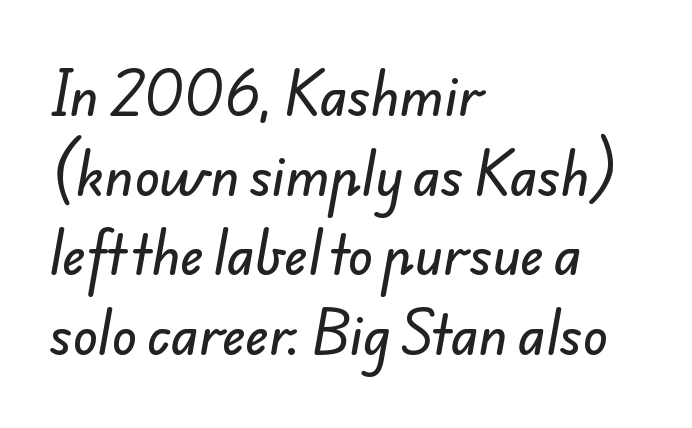
{"serif": "no", "width": "normal", "stroke_contrast": "low", "x_height": "small", "monospaced": "no", "underline": "no", "align": "left", "line_spacing": "normal", "line_spacing_ratio": 1.53, "letter_spacing": "normal", "letter_spacing_em": 0.0, "glyph_px": 52}
